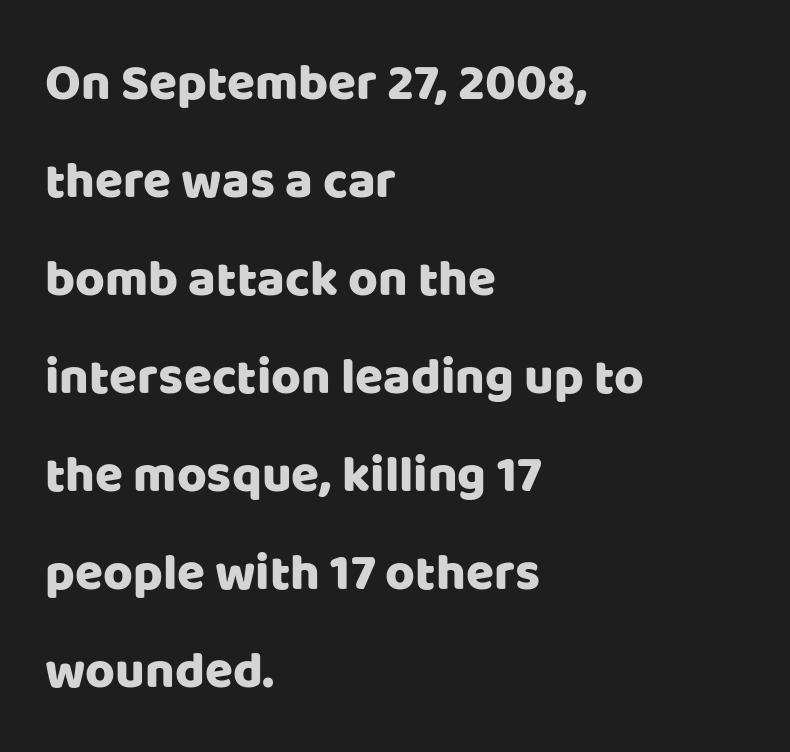
{"serif": "no", "italic": "no", "width": "normal", "stroke_contrast": "low", "x_height": "large", "monospaced": "no", "underline": "no", "align": "left", "line_spacing": "loose", "line_spacing_ratio": 1.92, "letter_spacing": "normal", "letter_spacing_em": 0.0, "glyph_px": 51}
